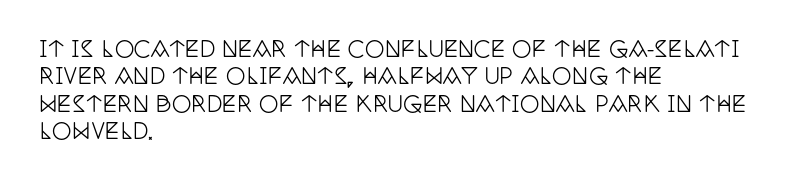
Q: Is the text italic (slanted)? A: No, it is upright.
Q: Is the text underlined? A: No.
Q: How is the paragraph aligned? A: Left-aligned.
Q: Is the spacing between letters normal or unusually wide? A: Normal.
